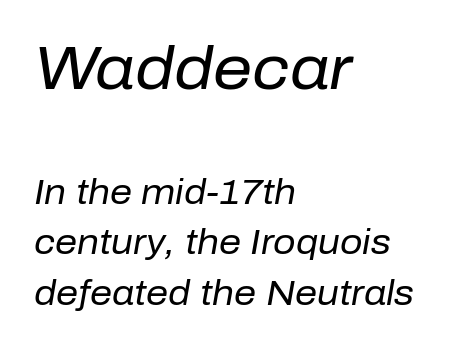
{"italic": "yes", "lean": "right", "slant_degrees": 10, "bold": "no", "weight": "regular", "width": "normal", "stroke_contrast": "low", "x_height": "medium", "monospaced": "no", "underline": "no", "align": "left", "line_spacing": "normal", "line_spacing_ratio": 1.44, "letter_spacing": "normal", "letter_spacing_em": 0.0, "larger_block": "first", "size_ratio": 1.77, "glyph_px": 62}
